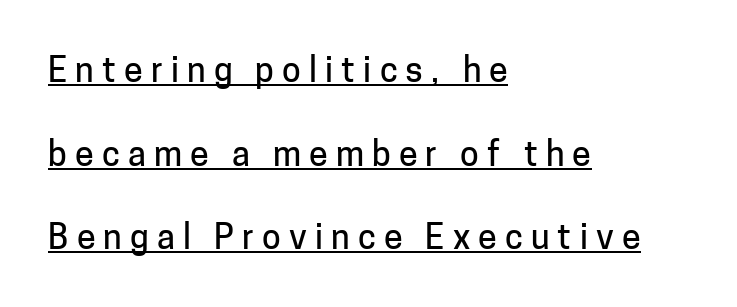
Q: Is the text italic (slanted)? A: No, it is upright.
Q: Is the typeface a serif or a sans-serif typeface? A: Sans-serif.
Q: Is the text underlined? A: Yes.
Q: How is the paragraph aligned? A: Left-aligned.
Q: Is the spacing between letters normal or unusually wide? A: Unusually wide.
Q: Is the spacing between lines tight, normal or loose? A: Loose.
Q: Width (condensed, normal, or wide)? A: Normal.
Q: Stroke contrast? A: Low.
Q: x-height? A: Medium.
Q: Monospaced? A: No.
